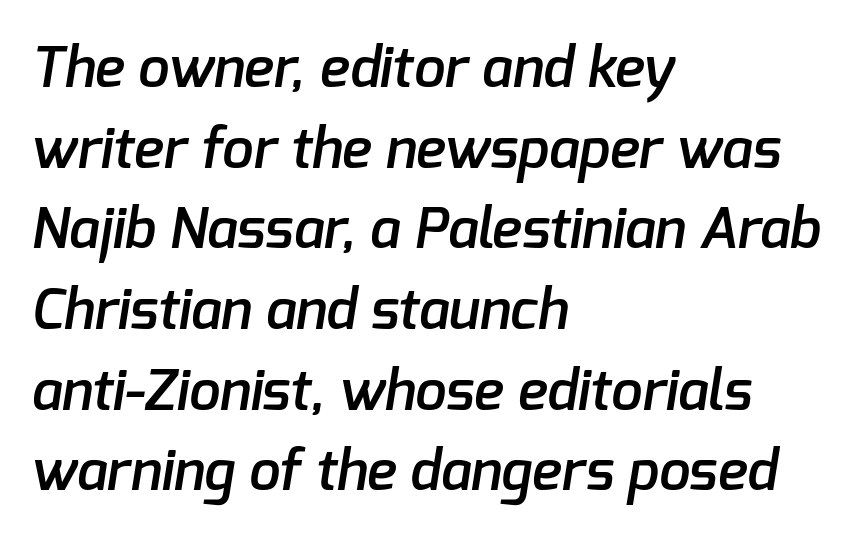
{"serif": "no", "bold": "semi", "weight": "semibold", "width": "normal", "stroke_contrast": "low", "x_height": "medium", "monospaced": "no", "underline": "no", "align": "left", "line_spacing": "normal", "line_spacing_ratio": 1.44, "letter_spacing": "normal", "letter_spacing_em": 0.0, "glyph_px": 56}
